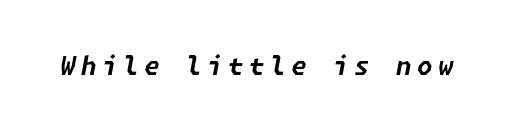
These lines carry a lot of weight — the face is fully bold. This rendering widens character spacing well past its baseline value. The glyphs look as if they've been sheared to an angle. Has an underline been added? It has not.
